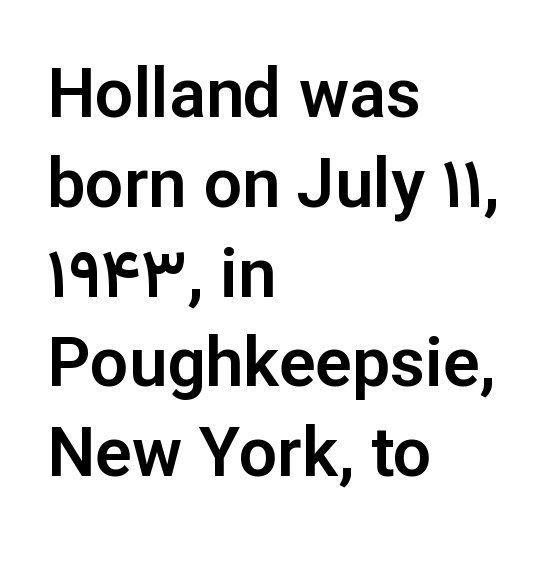
What kind of face is this? One without serifs — a sans. Evenly set lines give the paragraph a standard silhouette. The gaps between neighbouring characters are ordinary and unremarkable. The lettering stays uniformly vertical, giving the passage a roman look.
